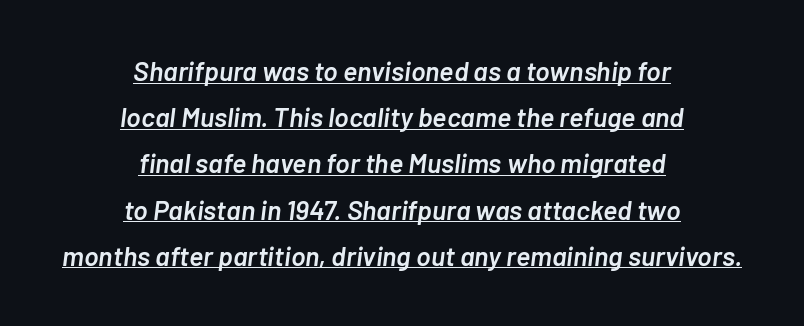
{"italic": "yes", "lean": "right", "slant_degrees": 7, "bold": "semi", "underline": "yes", "align": "center", "line_spacing_ratio": 1.71, "letter_spacing": "normal", "letter_spacing_em": 0.0, "glyph_px": 27}
